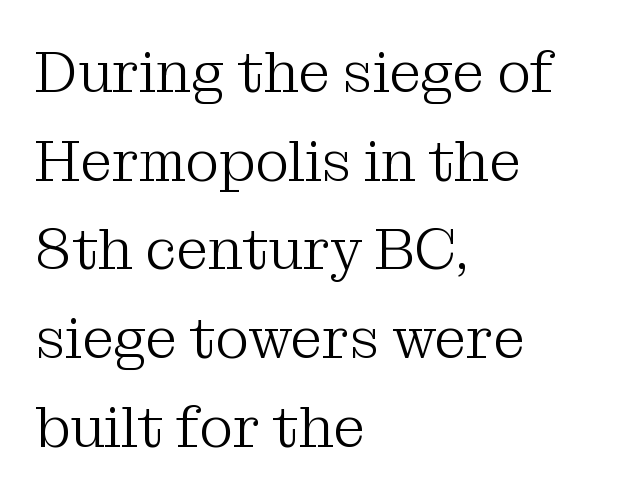
The image shows 58 px light serif type, upright; set left-aligned, normal line spacing (1.53x), normal letter spacing, not underlined; medium stroke contrast and a medium x-height.
